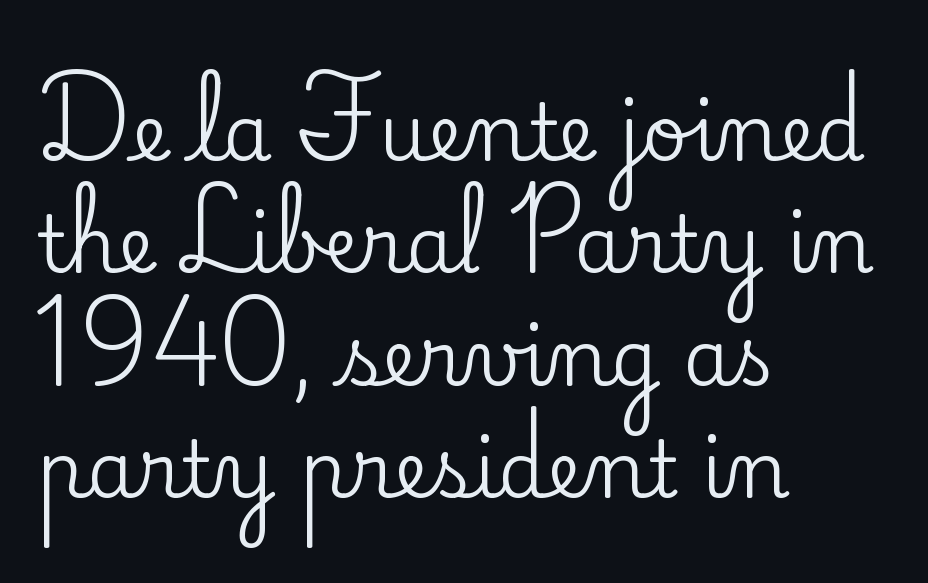
The type sits square on the baseline with zero lean. Note the varied advance widths — an 'i' is clearly narrower than an 'm'. What stands out about the letter spacing? Nothing — it is the standard amount. These lines sit exactly where default settings would place them. Is the block centered? No — it sits flush against the left margin. The designer went with a serif here, giving each stem small feet.
